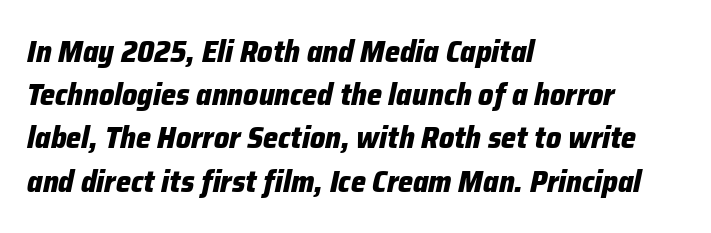
{"italic": "yes", "lean": "right", "slant_degrees": 12, "bold": "yes", "weight": "heavy", "width": "normal", "stroke_contrast": "low", "x_height": "medium", "monospaced": "no", "underline": "no", "align": "left", "line_spacing": "normal", "line_spacing_ratio": 1.44, "letter_spacing": "normal", "letter_spacing_em": 0.0, "glyph_px": 30}
